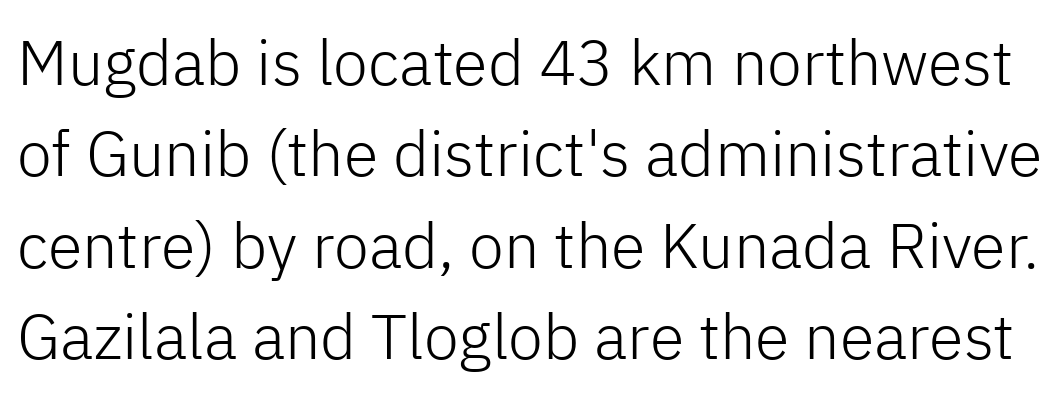
Q: Is the text bold? A: No.
Q: Is the text italic (slanted)? A: No, it is upright.
Q: Is the typeface a serif or a sans-serif typeface? A: Sans-serif.
Q: Is the text underlined? A: No.
Q: Is the spacing between letters normal or unusually wide? A: Normal.
Q: Is the spacing between lines tight, normal or loose? A: Normal.
Q: Width (condensed, normal, or wide)? A: Normal.
Q: Stroke contrast? A: Low.
Q: x-height? A: Medium.
Q: Monospaced? A: No.
